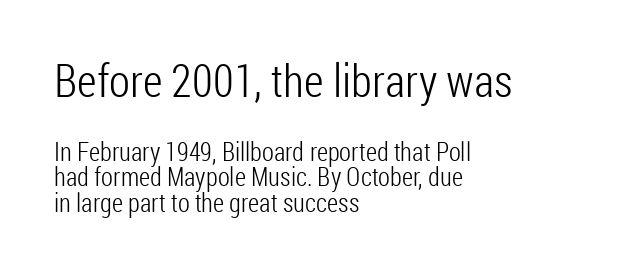
Q: Is the text bold? A: No.
Q: Is the text italic (slanted)? A: No, it is upright.
Q: Is the typeface a serif or a sans-serif typeface? A: Sans-serif.
Q: Is the text underlined? A: No.
Q: How is the paragraph aligned? A: Left-aligned.
Q: Is the spacing between letters normal or unusually wide? A: Normal.
Q: Is the spacing between lines tight, normal or loose? A: Tight.
Q: Which block of text is set in a larger size, the first (top) or the second (bottom)? A: The first (top) one.
Q: Width (condensed, normal, or wide)? A: Condensed.
Q: Stroke contrast? A: Low.
Q: x-height? A: Medium.
Q: Monospaced? A: No.
